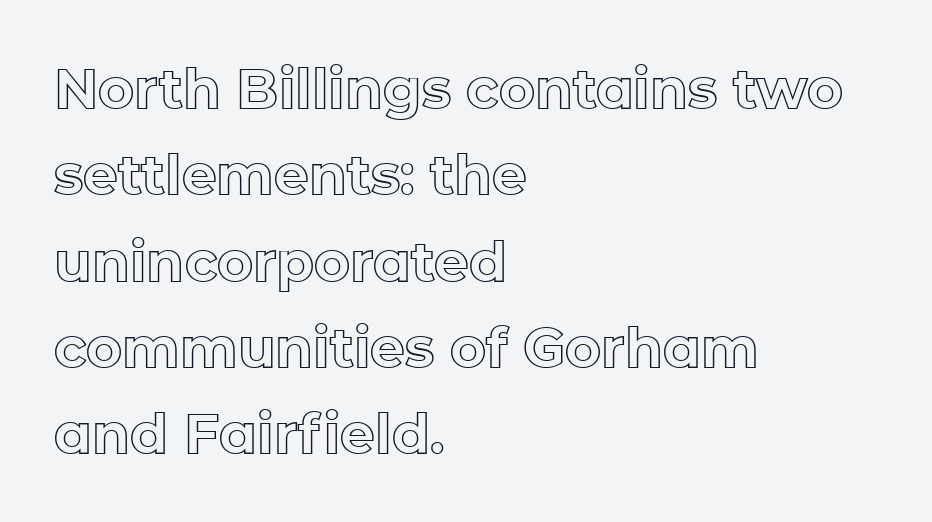
Think of a printed novel: that variable character pitch is what you see here. If you measured baseline to baseline, you'd find a middling distance. The specimen reads as upright at a glance. A typesetter would call this zero additional tracking.
